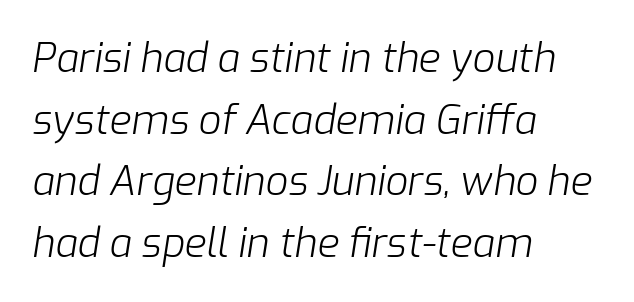
Students, note that the glyphs here touch the page at normal intervals. The rows are spaced the way most documents space them. Is this a fixed-width face? No — the glyphs have proportional, varying widths. The face looks like a standard text weight, possibly lighter.
